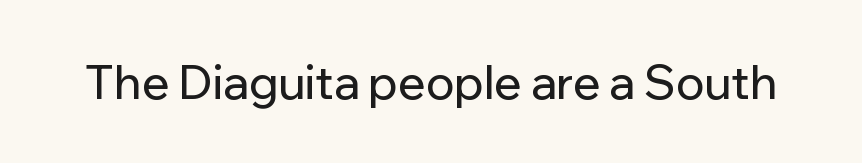
The image shows 46 px sans-serif type, upright; set normal letter spacing, not underlined; low stroke contrast and a medium x-height.
